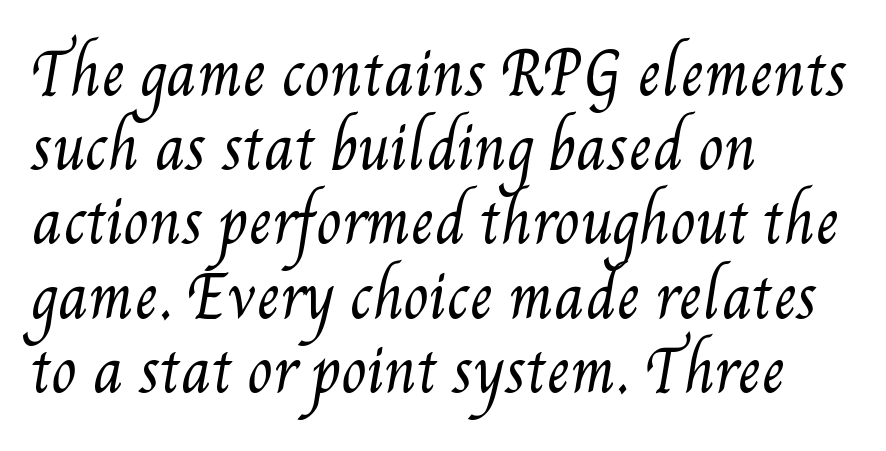
This sample keeps an unexceptional amount of space between lines. This rendering features lettering with no underline. Varying glyph widths throughout — classic text-font behaviour. Teacher's note: observe the even left margin — that is flush-left alignment. Inter-character spacing is left at the font's built-in metrics.
